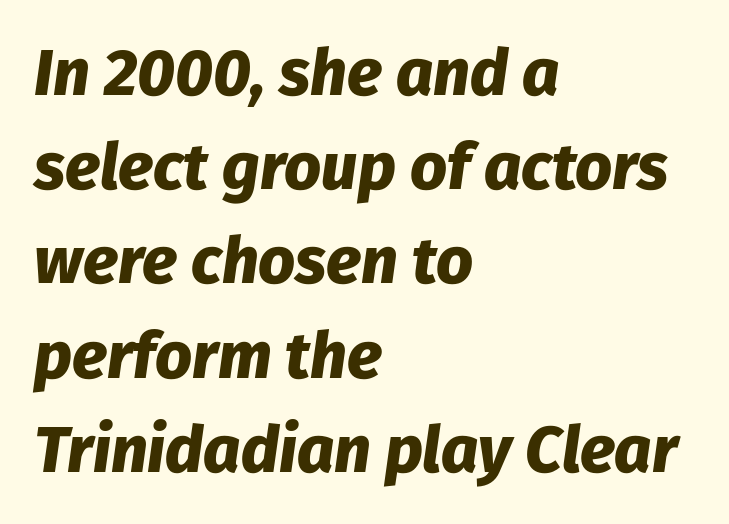
Q: Is the text bold? A: Yes.
Q: Is the text italic (slanted)? A: Yes, it leans right by about 8 degrees.
Q: Is the text underlined? A: No.
Q: How is the paragraph aligned? A: Left-aligned.
Q: Is the spacing between letters normal or unusually wide? A: Normal.
Q: Is the spacing between lines tight, normal or loose? A: Normal.
Q: Width (condensed, normal, or wide)? A: Normal.
Q: Stroke contrast? A: Low.
Q: x-height? A: Medium.
Q: Monospaced? A: No.
